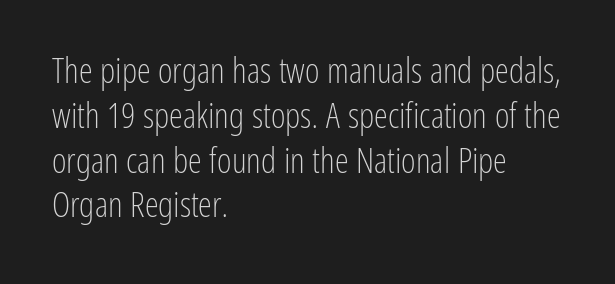
Q: Is the text bold? A: No.
Q: Is the text italic (slanted)? A: No, it is upright.
Q: Is the typeface a serif or a sans-serif typeface? A: Sans-serif.
Q: Is the text underlined? A: No.
Q: How is the paragraph aligned? A: Left-aligned.
Q: Is the spacing between letters normal or unusually wide? A: Normal.
Q: Is the spacing between lines tight, normal or loose? A: Normal.
Q: Width (condensed, normal, or wide)? A: Condensed.
Q: Stroke contrast? A: Low.
Q: x-height? A: Medium.
Q: Monospaced? A: No.
